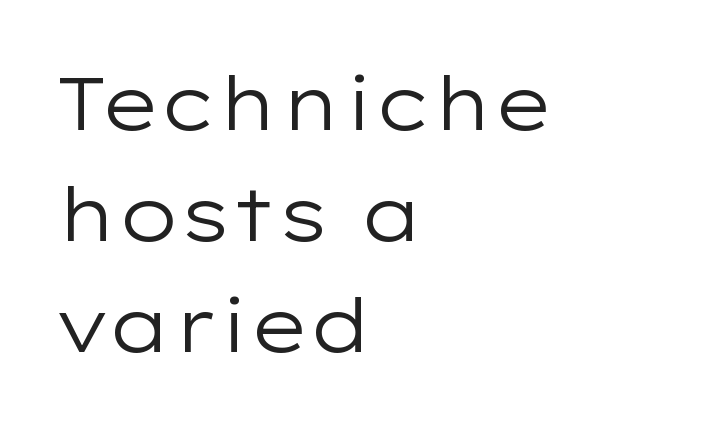
{"serif": "no", "italic": "no", "bold": "no", "weight": "regular", "width": "wide", "stroke_contrast": "low", "x_height": "medium", "monospaced": "no", "underline": "no", "align": "left", "line_spacing": "normal", "line_spacing_ratio": 1.48, "letter_spacing": "normal", "letter_spacing_em": 0.0, "glyph_px": 75}
